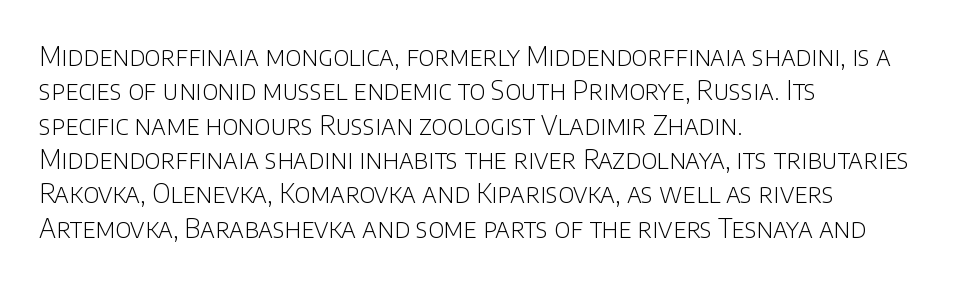
The image shows 26 px text type, upright; set left-aligned, normal line spacing (1.32x), normal letter spacing, not underlined.
